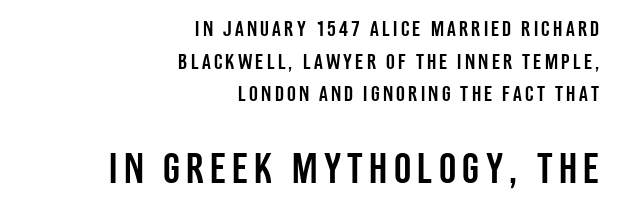
{"serif": "no", "italic": "no", "width": "condensed", "stroke_contrast": "low", "x_height": "large", "monospaced": "no", "underline": "no", "align": "right", "line_spacing": "normal", "line_spacing_ratio": 1.48, "larger_block": "second", "size_ratio": 1.95, "glyph_px": 43}
